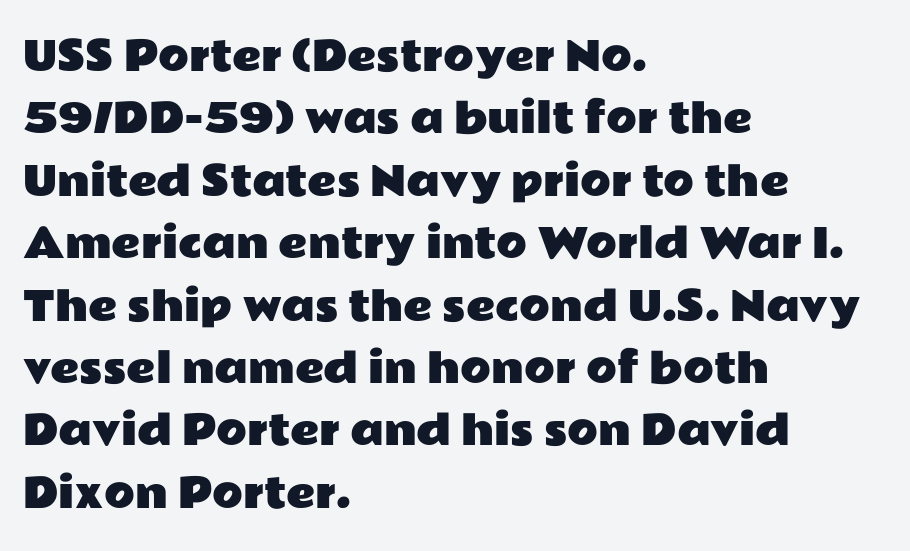
Q: Is the text italic (slanted)? A: No, it is upright.
Q: Is the typeface a serif or a sans-serif typeface? A: Sans-serif.
Q: Is the text underlined? A: No.
Q: How is the paragraph aligned? A: Left-aligned.
Q: Is the spacing between letters normal or unusually wide? A: Normal.
Q: Is the spacing between lines tight, normal or loose? A: Normal.
Q: Width (condensed, normal, or wide)? A: Wide.
Q: Stroke contrast? A: Low.
Q: x-height? A: Medium.
Q: Monospaced? A: No.
